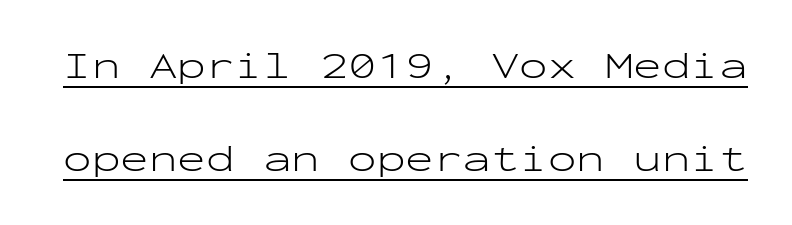
{"serif": "no", "italic": "no", "bold": "no", "weight": "light", "width": "wide", "stroke_contrast": "low", "x_height": "medium", "monospaced": "yes", "underline": "yes", "line_spacing": "loose", "line_spacing_ratio": 2.45, "letter_spacing": "normal", "letter_spacing_em": 0.0, "glyph_px": 38}
